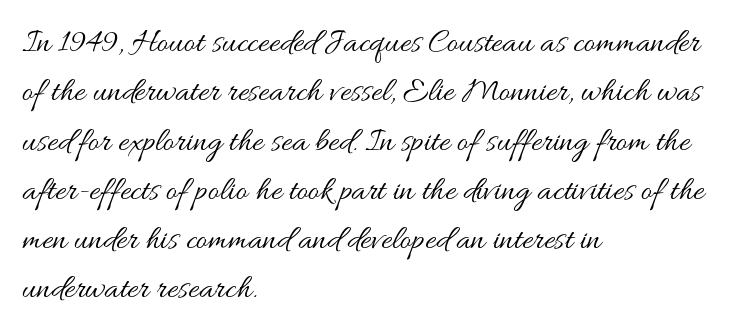
The image shows 34 px regular-weight, wide type; set left-aligned, normal line spacing (1.45x), normal letter spacing, not underlined; medium stroke contrast and a small x-height.
